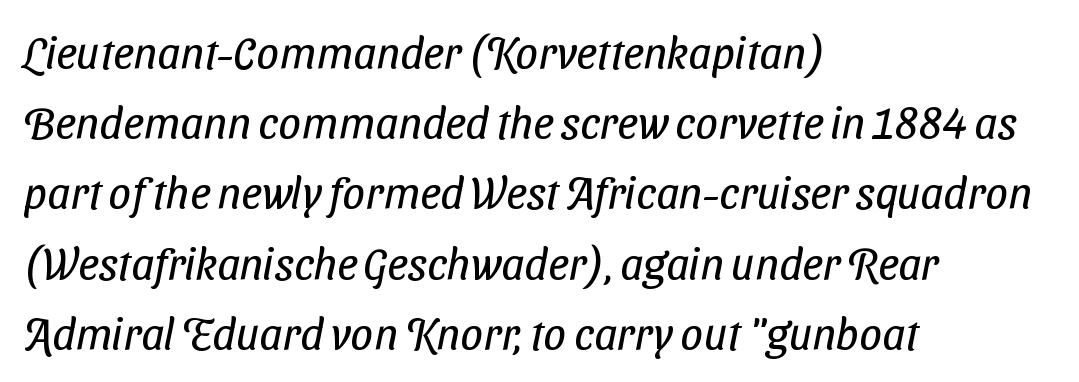
{"serif": "no", "bold": "no", "weight": "regular", "width": "condensed", "stroke_contrast": "low", "x_height": "medium", "monospaced": "no", "underline": "no", "align": "left", "line_spacing": "normal", "line_spacing_ratio": 1.56, "letter_spacing": "normal", "letter_spacing_em": 0.0, "glyph_px": 45}
